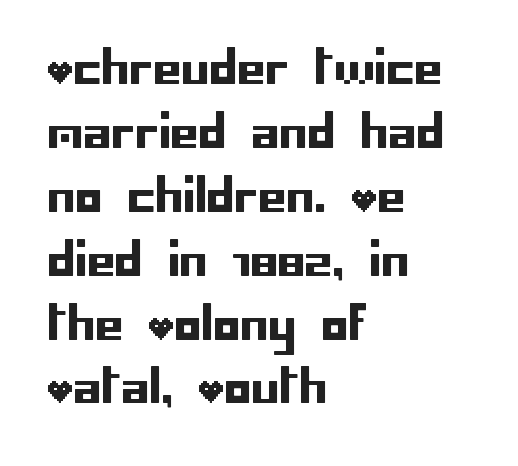
Q: Is the text italic (slanted)? A: No, it is upright.
Q: Is the typeface a serif or a sans-serif typeface? A: Sans-serif.
Q: Is the text underlined? A: No.
Q: How is the paragraph aligned? A: Left-aligned.
Q: Is the spacing between letters normal or unusually wide? A: Normal.
Q: Is the spacing between lines tight, normal or loose? A: Normal.
Q: Width (condensed, normal, or wide)? A: Normal.
Q: Stroke contrast? A: Low.
Q: x-height? A: Large.
